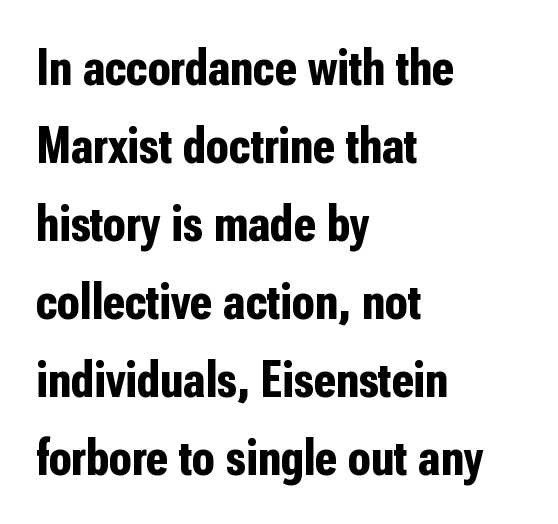
Notice how thick the strokes are: this is what a full bold looks like. Just letters on the line, the space beneath them empty. I'd call this a sans setting — the letters go barefoot. In terms of posture, this sample is upright. The face used here is proportionally spaced, like ordinary book or web type.
